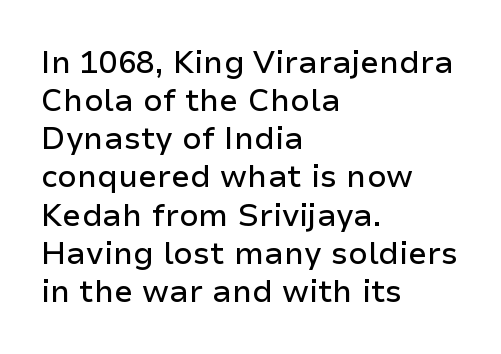
Q: Is the text italic (slanted)? A: No, it is upright.
Q: Is the typeface a serif or a sans-serif typeface? A: Sans-serif.
Q: Is the text underlined? A: No.
Q: How is the paragraph aligned? A: Left-aligned.
Q: Is the spacing between letters normal or unusually wide? A: Normal.
Q: Width (condensed, normal, or wide)? A: Normal.
Q: Stroke contrast? A: Low.
Q: x-height? A: Medium.
Q: Monospaced? A: No.
